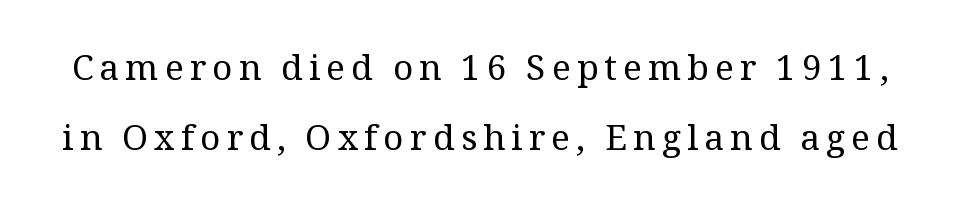
{"serif": "yes", "italic": "no", "bold": "no", "weight": "regular", "width": "normal", "stroke_contrast": "medium", "x_height": "medium", "monospaced": "no", "underline": "no", "line_spacing": "loose", "line_spacing_ratio": 2.01, "glyph_px": 35}
